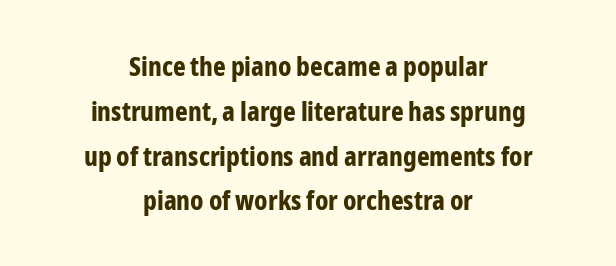
The image shows 27 px bold type, upright; set centered, normal line spacing (1.66x), normal letter spacing, not underlined.
